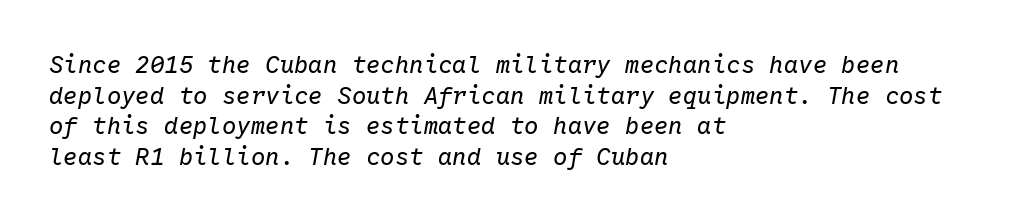
Q: Is the text bold? A: No.
Q: Is the text italic (slanted)? A: Yes, it leans right by about 10 degrees.
Q: Is the text underlined? A: No.
Q: How is the paragraph aligned? A: Left-aligned.
Q: Is the spacing between letters normal or unusually wide? A: Normal.
Q: Is the spacing between lines tight, normal or loose? A: Normal.
